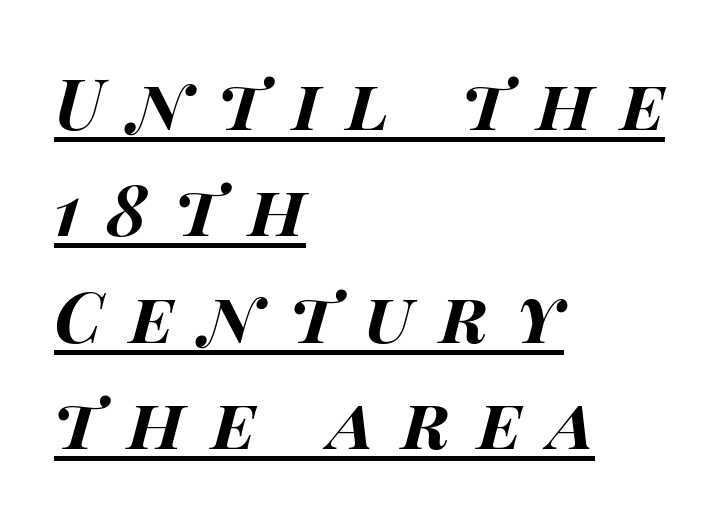
{"italic": "yes", "lean": "right", "slant_degrees": 15, "bold": "yes", "weight": "bold", "width": "wide", "stroke_contrast": "high", "x_height": "large", "monospaced": "no", "underline": "yes", "align": "left", "line_spacing": "normal", "line_spacing_ratio": 1.52, "letter_spacing": "wide", "letter_spacing_em": 0.39, "glyph_px": 70}
